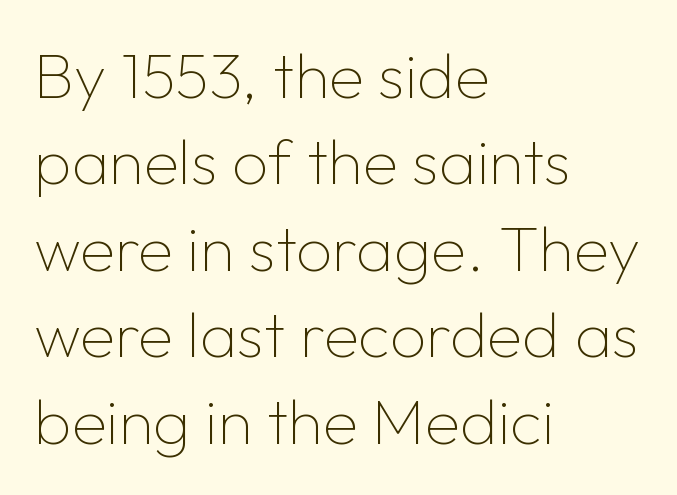
Q: Is the text bold? A: No.
Q: Is the text italic (slanted)? A: No, it is upright.
Q: Is the typeface a serif or a sans-serif typeface? A: Sans-serif.
Q: Is the text underlined? A: No.
Q: How is the paragraph aligned? A: Left-aligned.
Q: Is the spacing between letters normal or unusually wide? A: Normal.
Q: Is the spacing between lines tight, normal or loose? A: Normal.
Q: Width (condensed, normal, or wide)? A: Normal.
Q: Stroke contrast? A: Low.
Q: x-height? A: Medium.
Q: Monospaced? A: No.
